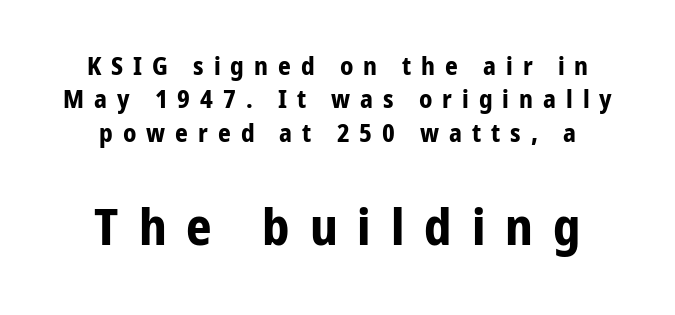
{"serif": "no", "italic": "no", "bold": "yes", "weight": "bold", "width": "condensed", "stroke_contrast": "low", "x_height": "medium", "monospaced": "no", "underline": "no", "align": "center", "line_spacing": "normal", "line_spacing_ratio": 1.34, "letter_spacing": "wide", "letter_spacing_em": 0.4, "larger_block": "second", "size_ratio": 2.0, "glyph_px": 50}
